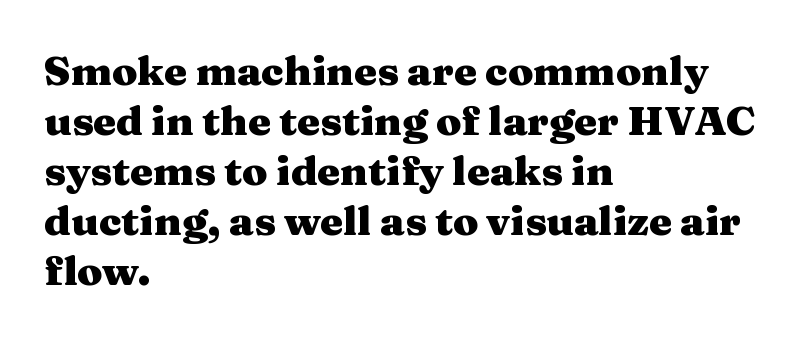
{"serif": "yes", "italic": "no", "bold": "yes", "weight": "heavy", "width": "wide", "stroke_contrast": "medium", "x_height": "medium", "monospaced": "no", "underline": "no", "align": "left", "line_spacing_ratio": 1.22, "letter_spacing": "normal", "letter_spacing_em": 0.0, "glyph_px": 41}
